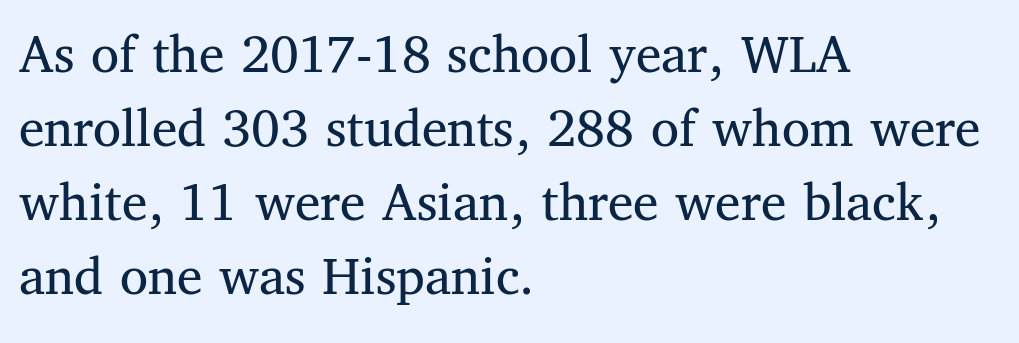
{"serif": "yes", "italic": "no", "bold": "no", "weight": "regular", "width": "normal", "stroke_contrast": "medium", "x_height": "medium", "monospaced": "no", "underline": "no", "align": "left", "line_spacing": "normal", "line_spacing_ratio": 1.3, "letter_spacing": "normal", "letter_spacing_em": 0.0, "glyph_px": 57}
